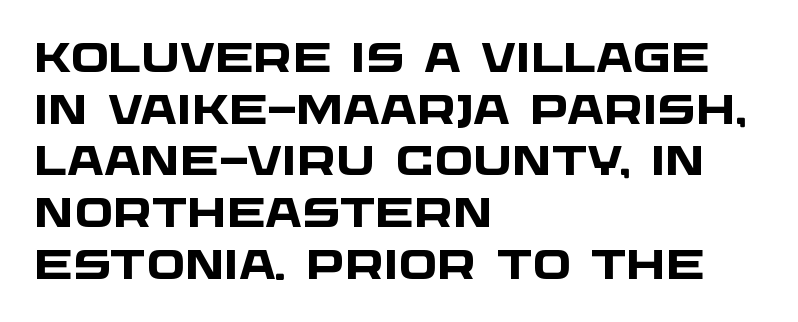
{"serif": "no", "bold": "yes", "weight": "heavy", "width": "wide", "stroke_contrast": "low", "x_height": "large", "monospaced": "no", "underline": "no", "align": "left", "line_spacing": "normal", "line_spacing_ratio": 1.26, "letter_spacing": "normal", "letter_spacing_em": 0.0, "glyph_px": 41}
